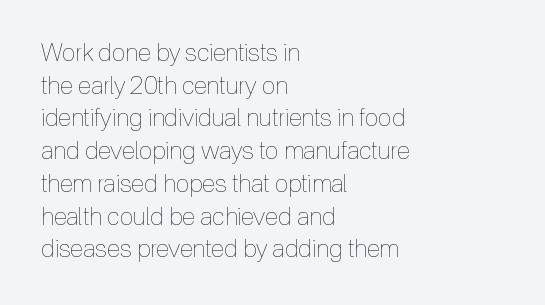
{"italic": "no", "bold": "no", "underline": "no", "align": "left", "line_spacing": "normal", "line_spacing_ratio": 1.31, "letter_spacing": "normal", "letter_spacing_em": 0.0, "glyph_px": 25}
